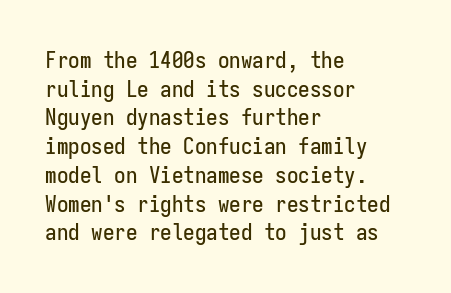
The image shows 23 px text type, upright; set left-aligned, normal line spacing (1.25x), normal letter spacing, not underlined.
